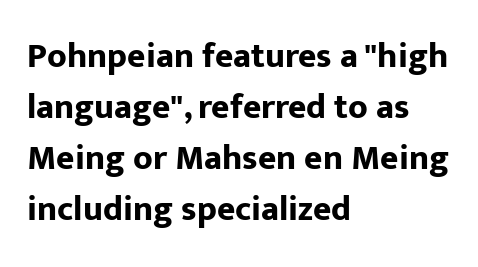
Q: Is the text bold? A: Yes.
Q: Is the text italic (slanted)? A: No, it is upright.
Q: Is the typeface a serif or a sans-serif typeface? A: Sans-serif.
Q: Is the text underlined? A: No.
Q: How is the paragraph aligned? A: Left-aligned.
Q: Is the spacing between letters normal or unusually wide? A: Normal.
Q: Is the spacing between lines tight, normal or loose? A: Normal.
Q: Width (condensed, normal, or wide)? A: Normal.
Q: Stroke contrast? A: Low.
Q: x-height? A: Medium.
Q: Monospaced? A: No.
